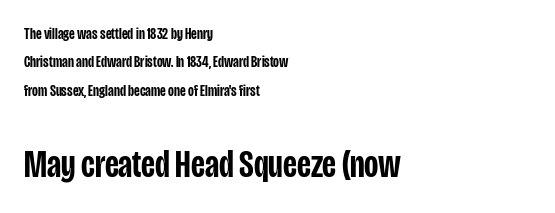
The image shows 39 px semibold, condensed sans-serif type, upright; set left-aligned, line spacing 1.77x, normal letter spacing, not underlined; the second (bottom) block is 2.44x larger; low stroke contrast and a large x-height.
